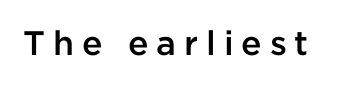
Q: Is the text bold? A: Semi-bold.
Q: Is the text italic (slanted)? A: No, it is upright.
Q: Is the typeface a serif or a sans-serif typeface? A: Sans-serif.
Q: Is the text underlined? A: No.
Q: Is the spacing between letters normal or unusually wide? A: Unusually wide.
Q: Width (condensed, normal, or wide)? A: Normal.
Q: Stroke contrast? A: Low.
Q: x-height? A: Medium.
Q: Monospaced? A: No.
